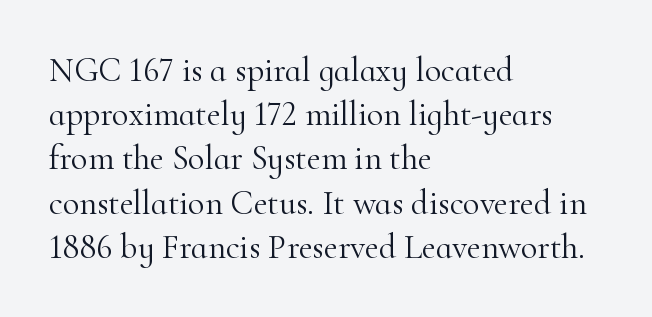
Q: Is the text bold? A: No.
Q: Is the text italic (slanted)? A: No, it is upright.
Q: Is the typeface a serif or a sans-serif typeface? A: Serif.
Q: Is the text underlined? A: No.
Q: How is the paragraph aligned? A: Left-aligned.
Q: Is the spacing between letters normal or unusually wide? A: Normal.
Q: Is the spacing between lines tight, normal or loose? A: Normal.
Q: Width (condensed, normal, or wide)? A: Normal.
Q: Stroke contrast? A: High.
Q: x-height? A: Small.
Q: Monospaced? A: No.
